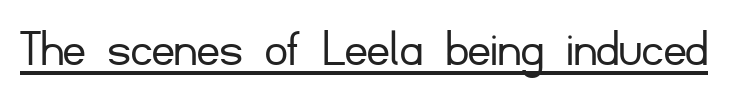
Weight: regular or lighter. No feet cap the strokes, marking this as sans-serif type. What decoration does the sample have? An underline. There is no visible air inserted between adjacent glyphs. The passage shown is typed in a proportional face where columns would drift. Vertical strokes here are truly vertical.
